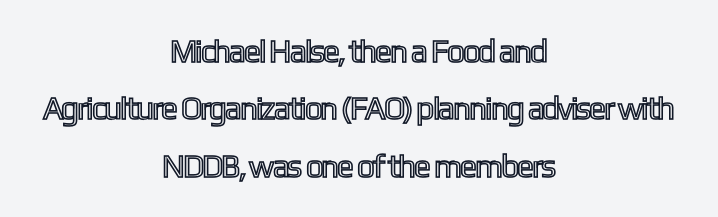
The image shows 32 px condensed type, upright; set centered, line spacing 1.79x, normal letter spacing, not underlined; a medium x-height.
